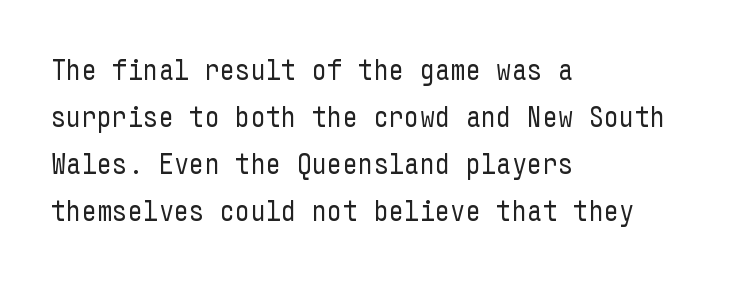
The image shows 30 px regular-weight, condensed sans-serif type, upright; set left-aligned, normal line spacing (1.57x), normal letter spacing, not underlined; low stroke contrast and a medium x-height.
